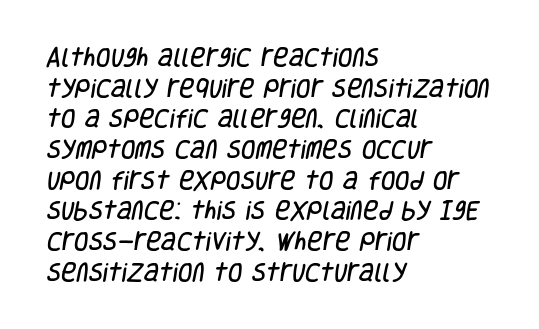
Honestly, the letter spacing is just normal — you wouldn't notice it. Is there much room between lines? A standard amount, neither cramped nor airy. Horizontal alignment here is leftward, the default for most running prose. Glance below the letters and you will spot only blank space.
